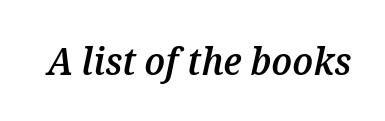
Q: Is the text bold? A: Semi-bold.
Q: Is the text italic (slanted)? A: Yes, it leans right by about 12 degrees.
Q: Is the text underlined? A: No.
Q: Is the spacing between letters normal or unusually wide? A: Normal.
Q: Width (condensed, normal, or wide)? A: Normal.
Q: Stroke contrast? A: Medium.
Q: x-height? A: Medium.
Q: Monospaced? A: No.
